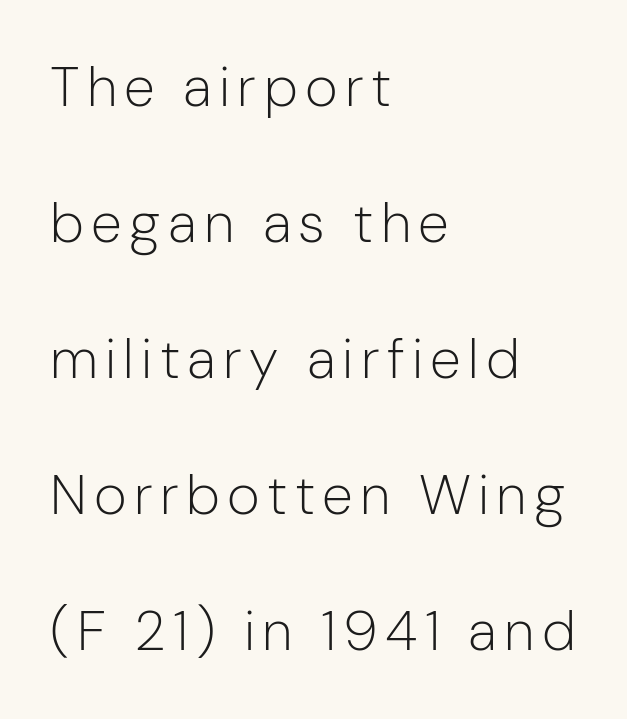
Q: Is the text bold? A: No.
Q: Is the text italic (slanted)? A: No, it is upright.
Q: Is the typeface a serif or a sans-serif typeface? A: Sans-serif.
Q: Is the text underlined? A: No.
Q: How is the paragraph aligned? A: Left-aligned.
Q: Is the spacing between lines tight, normal or loose? A: Loose.
Q: Width (condensed, normal, or wide)? A: Normal.
Q: Stroke contrast? A: Low.
Q: x-height? A: Medium.
Q: Monospaced? A: No.
